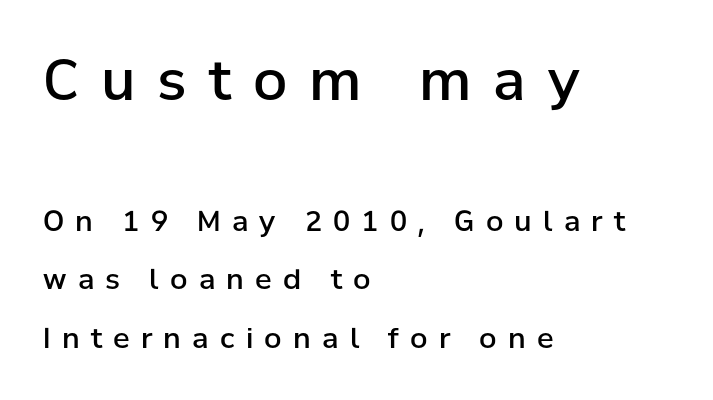
Q: Is the text bold? A: Semi-bold.
Q: Is the text italic (slanted)? A: No, it is upright.
Q: Is the typeface a serif or a sans-serif typeface? A: Sans-serif.
Q: Is the text underlined? A: No.
Q: How is the paragraph aligned? A: Left-aligned.
Q: Is the spacing between letters normal or unusually wide? A: Unusually wide.
Q: Is the spacing between lines tight, normal or loose? A: Loose.
Q: Which block of text is set in a larger size, the first (top) or the second (bottom)? A: The first (top) one.
Q: Width (condensed, normal, or wide)? A: Normal.
Q: Stroke contrast? A: Low.
Q: x-height? A: Medium.
Q: Monospaced? A: No.
